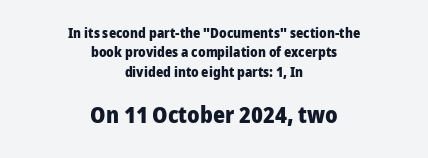
The image shows 23 px bold type, upright; set centered, normal line spacing (1.39x), normal letter spacing, not underlined; the second (bottom) block is 1.64x larger.
